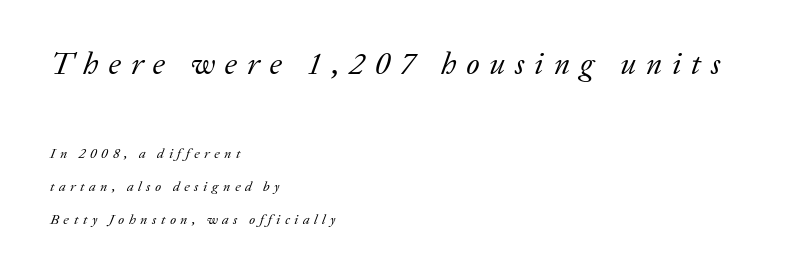
The image shows 31 px regular-weight serif type, italic (leaning right); set left-aligned, loose line spacing (2.34x), unusually wide letter spacing (+0.32 em), not underlined; the first (top) block is 2.21x larger; low stroke contrast and a medium x-height.
